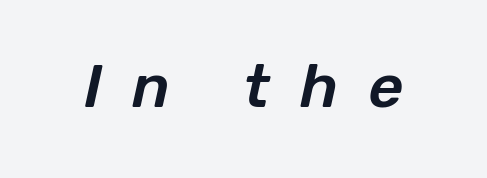
{"italic": "yes", "lean": "right", "slant_degrees": 12, "width": "normal", "stroke_contrast": "low", "x_height": "medium", "monospaced": "no", "underline": "no", "letter_spacing": "wide", "letter_spacing_em": 0.49, "glyph_px": 61}
